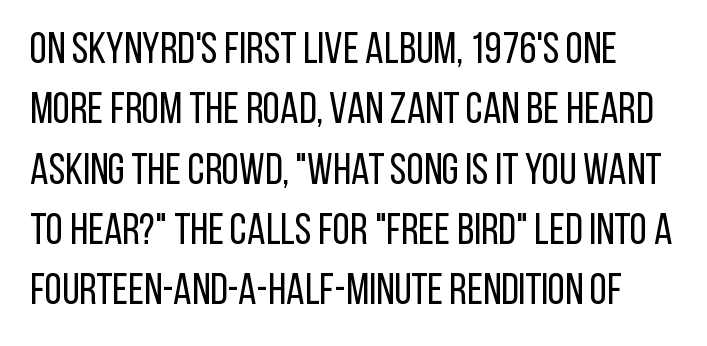
A clean baseline with only descenders dipping below it. Looks like regular typesetting: each glyph gets only the width it needs. Grotesque or geometric, the face here clearly has no serifs. The passage shown stacks its lines at a standard gap. Ascenders rise straight up at ninety degrees. Glyph-to-glyph distance matches everyday printed text.
